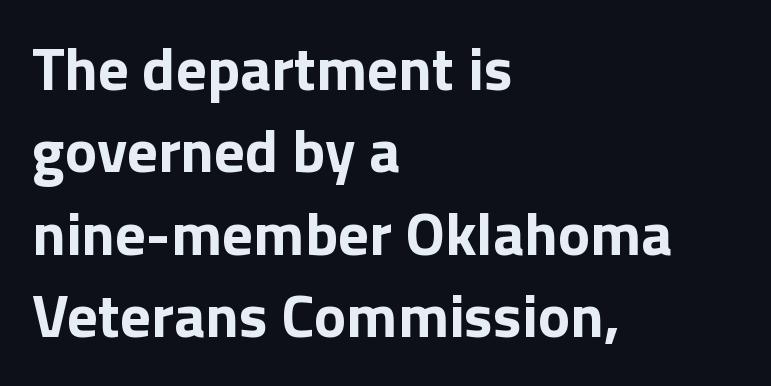
{"serif": "no", "italic": "no", "bold": "yes", "weight": "bold", "width": "normal", "stroke_contrast": "low", "x_height": "medium", "monospaced": "no", "underline": "no", "align": "left", "line_spacing": "normal", "line_spacing_ratio": 1.35, "letter_spacing": "normal", "letter_spacing_em": 0.0, "glyph_px": 61}
